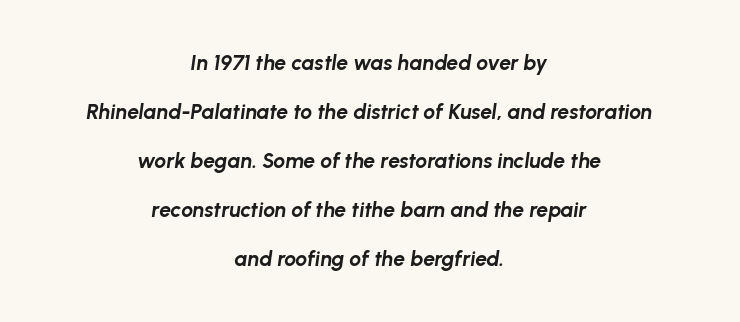
{"italic": "yes", "lean": "right", "slant_degrees": 8, "bold": "yes", "underline": "no", "align": "center", "line_spacing": "loose", "line_spacing_ratio": 2.33, "letter_spacing": "normal", "letter_spacing_em": 0.0, "glyph_px": 21}
